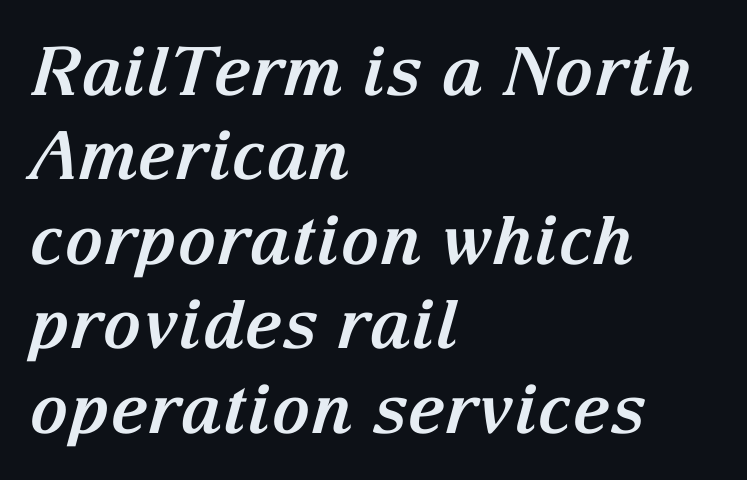
You could call the tracking neutral — neither tight nor loose. If you drew a ruler down the left edge, every line would touch it. Heft: maximum for text — a bold. Each letter's strokes conclude with small projecting serifs.
